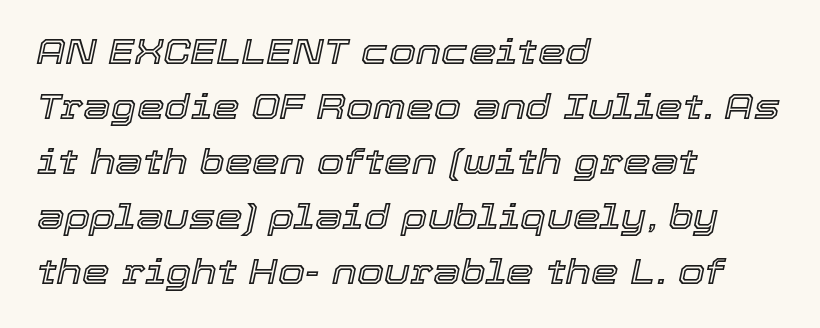
{"italic": "yes", "lean": "right", "slant_degrees": 12, "width": "normal", "x_height": "medium", "monospaced": "no", "underline": "no", "align": "left", "line_spacing": "normal", "line_spacing_ratio": 1.57, "letter_spacing": "normal", "letter_spacing_em": 0.0, "glyph_px": 35}
